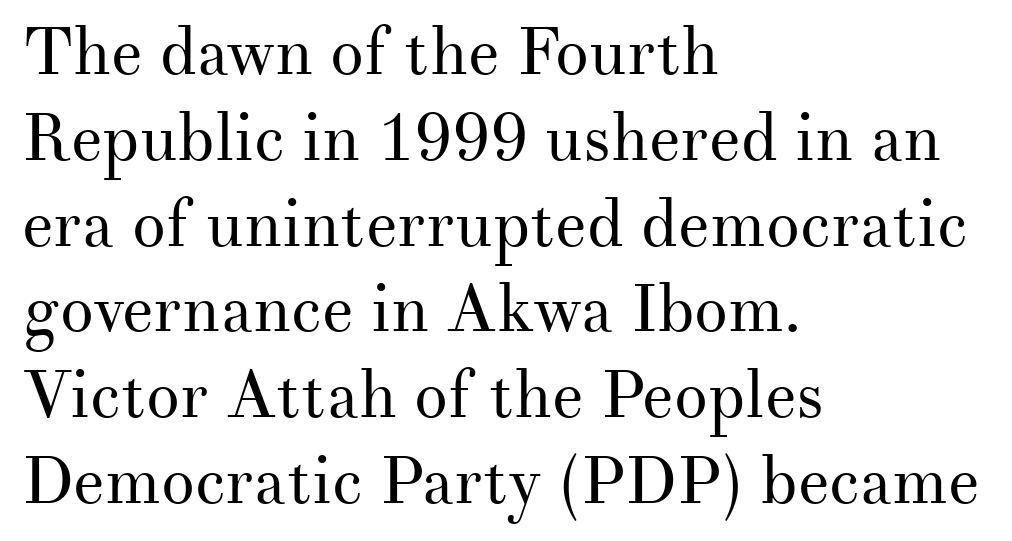
The image shows 67 px regular-weight serif type, upright; set left-aligned, normal line spacing (1.28x), normal letter spacing, not underlined; medium stroke contrast and a small x-height.
